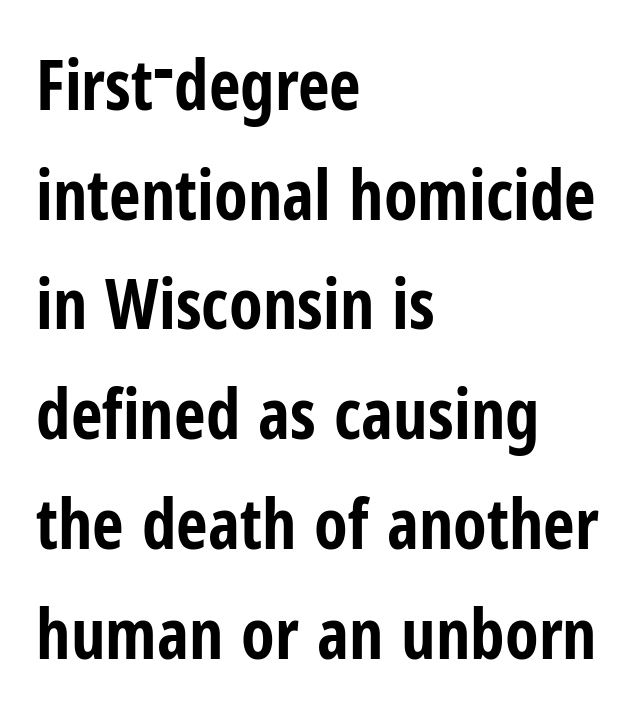
Q: Is the text bold? A: Yes.
Q: Is the text italic (slanted)? A: No, it is upright.
Q: Is the typeface a serif or a sans-serif typeface? A: Sans-serif.
Q: Is the text underlined? A: No.
Q: How is the paragraph aligned? A: Left-aligned.
Q: Is the spacing between letters normal or unusually wide? A: Normal.
Q: Is the spacing between lines tight, normal or loose? A: Normal.
Q: Width (condensed, normal, or wide)? A: Condensed.
Q: Stroke contrast? A: Low.
Q: x-height? A: Medium.
Q: Monospaced? A: No.
